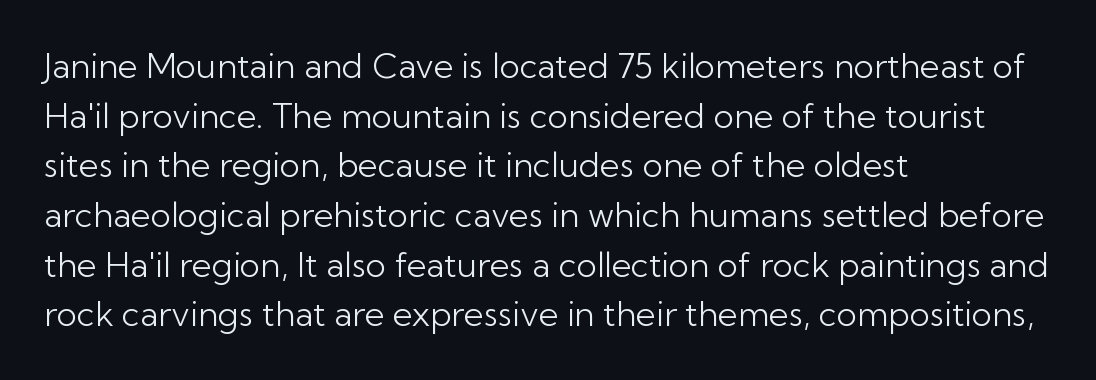
{"serif": "no", "italic": "no", "bold": "no", "weight": "light", "width": "normal", "stroke_contrast": "low", "x_height": "medium", "monospaced": "no", "underline": "no", "align": "left", "line_spacing": "normal", "line_spacing_ratio": 1.46, "letter_spacing": "normal", "letter_spacing_em": 0.0, "glyph_px": 34}
